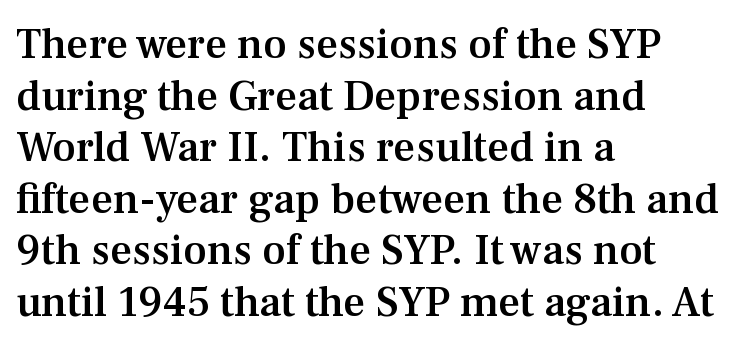
{"serif": "yes", "italic": "no", "bold": "semi", "weight": "semibold", "width": "normal", "stroke_contrast": "medium", "x_height": "medium", "monospaced": "no", "underline": "no", "align": "left", "line_spacing_ratio": 1.2, "letter_spacing": "normal", "letter_spacing_em": 0.0, "glyph_px": 43}
